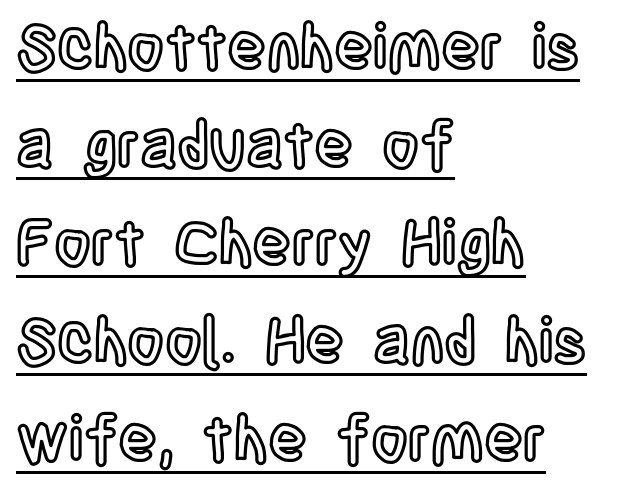
{"italic": "no", "width": "condensed", "x_height": "large", "monospaced": "no", "underline": "yes", "align": "left", "line_spacing": "normal", "line_spacing_ratio": 1.53, "letter_spacing": "normal", "letter_spacing_em": 0.0, "glyph_px": 64}
